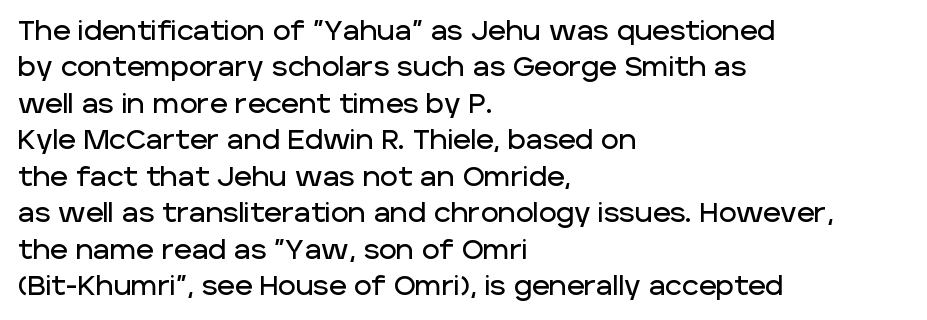
{"italic": "no", "underline": "no", "align": "left", "line_spacing": "normal", "line_spacing_ratio": 1.35, "letter_spacing": "normal", "letter_spacing_em": 0.0, "glyph_px": 27}
